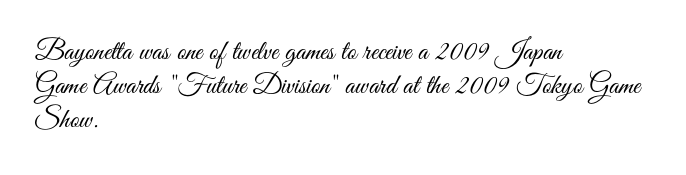
Q: Is the text bold? A: No.
Q: Is the text italic (slanted)? A: Yes.
Q: Is the typeface a serif or a sans-serif typeface? A: Sans-serif.
Q: Is the text underlined? A: No.
Q: How is the paragraph aligned? A: Left-aligned.
Q: Is the spacing between letters normal or unusually wide? A: Normal.
Q: Width (condensed, normal, or wide)? A: Condensed.
Q: Stroke contrast? A: Medium.
Q: x-height? A: Small.
Q: Monospaced? A: No.
